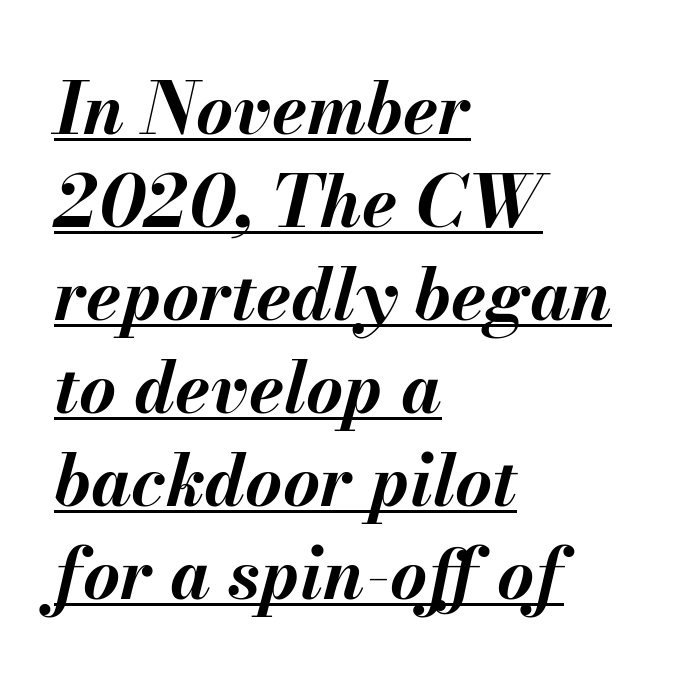
Is the letter spacing exaggerated? No — it looks like the ordinary default. These lines stack with their left ends in a neat column. An italicized treatment has been applied to the whole sample. The rendering uses a bold face; every stroke is thick and dark. Line spacing here is normal. A continuous stroke trails under the words, as in a hyperlink.
